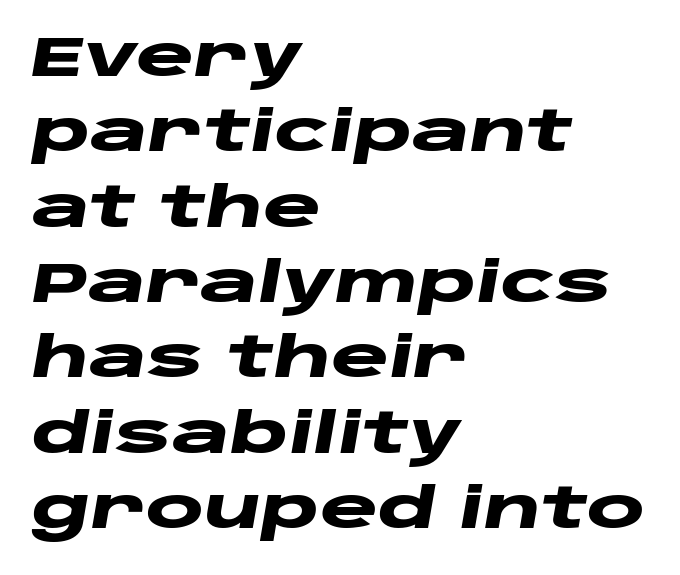
The image shows 55 px heavy, wide type, italic (leaning right); set left-aligned, normal line spacing (1.37x), normal letter spacing, not underlined; low stroke contrast and a large x-height.
